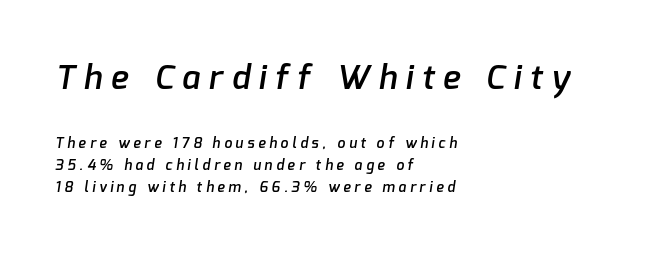
Q: Is the text bold? A: Semi-bold.
Q: Is the typeface a serif or a sans-serif typeface? A: Sans-serif.
Q: Is the text underlined? A: No.
Q: How is the paragraph aligned? A: Left-aligned.
Q: Is the spacing between letters normal or unusually wide? A: Unusually wide.
Q: Is the spacing between lines tight, normal or loose? A: Normal.
Q: Which block of text is set in a larger size, the first (top) or the second (bottom)? A: The first (top) one.
Q: Width (condensed, normal, or wide)? A: Normal.
Q: Stroke contrast? A: Low.
Q: x-height? A: Medium.
Q: Monospaced? A: No.
